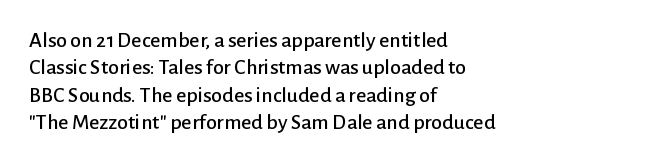
The image shows 22 px text type, upright; set left-aligned, line spacing 1.24x, normal letter spacing, not underlined.
